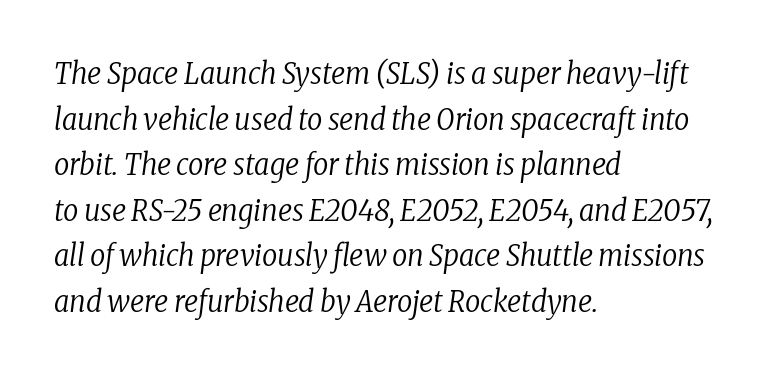
The image shows 30 px regular-weight, condensed serif type, italic (leaning right); set left-aligned, normal line spacing (1.52x), normal letter spacing, not underlined; low stroke contrast and a medium x-height.
